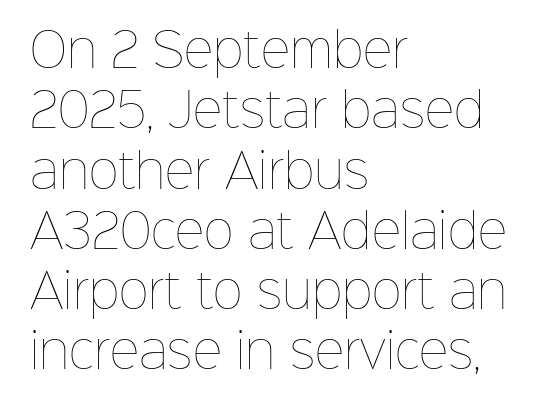
The image shows 46 px thin type, upright; set left-aligned, normal line spacing (1.31x), normal letter spacing, not underlined; low stroke contrast and a medium x-height.
